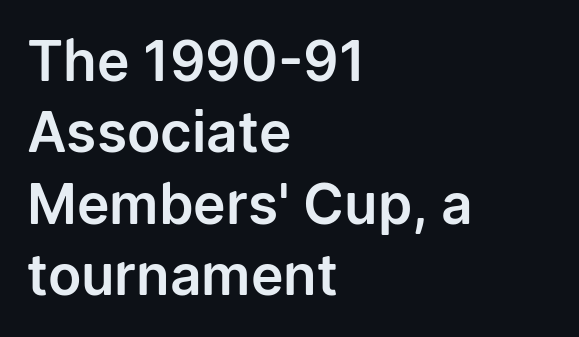
{"serif": "no", "italic": "no", "width": "normal", "stroke_contrast": "low", "x_height": "medium", "monospaced": "no", "underline": "no", "align": "left", "line_spacing": "normal", "line_spacing_ratio": 1.3, "letter_spacing": "normal", "letter_spacing_em": 0.0, "glyph_px": 55}
